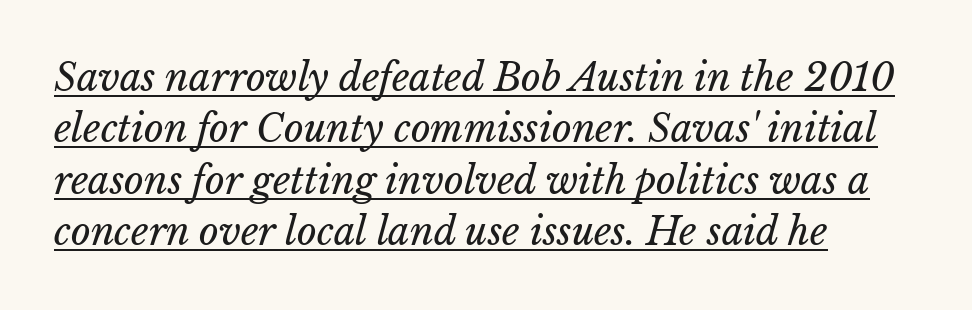
The image shows 38 px regular-weight type; set left-aligned, normal line spacing (1.35x), normal letter spacing, underlined; low stroke contrast and a medium x-height.
